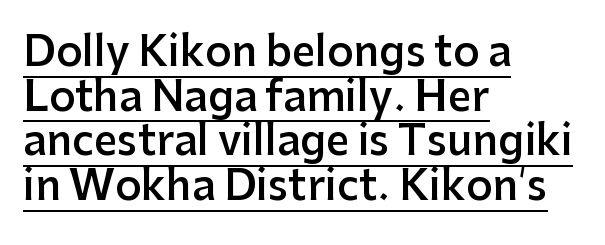
The image shows 41 px semibold sans-serif type, upright; set left-aligned, tight line spacing (1.09x), normal letter spacing, underlined; low stroke contrast and a medium x-height.
